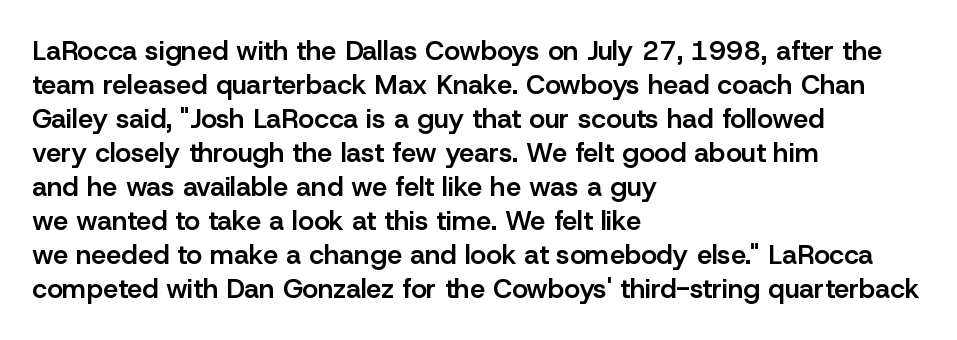
The type sits square on the baseline with zero lean. A clean baseline with only descenders dipping below it. This sample is left-justified, so line endings fall wherever the words run out. Characters follow at the spacing the type designer built in. The font is running at a semibold setting, under full bold. This block has exactly the height ordinary leading produces.
